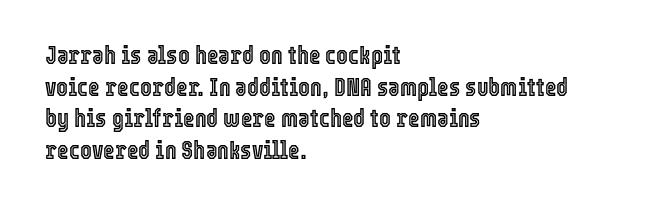
The image shows 25 px text type, upright; set left-aligned, normal line spacing (1.27x), normal letter spacing, not underlined.
